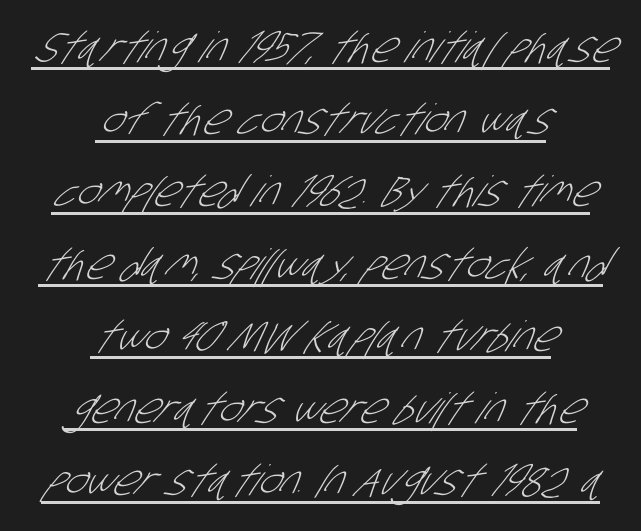
The image shows 42 px light, condensed sans-serif type; set centered, line spacing 1.72x, normal letter spacing, underlined; low stroke contrast and a large x-height.
